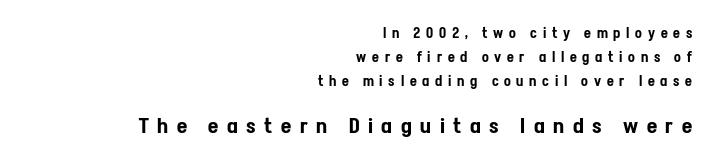
The image shows 21 px text type, upright; set right-aligned, line spacing 1.73x, unusually wide letter spacing (+0.41 em), not underlined; the second (bottom) block is 1.5x larger.
